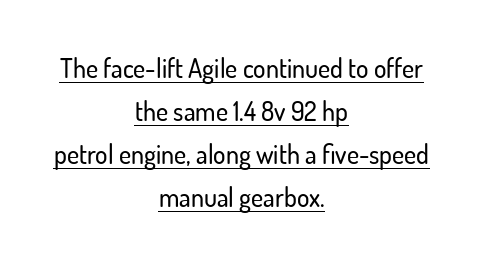
The image shows 26 px text type, upright; set centered, normal line spacing (1.65x), normal letter spacing, underlined.
